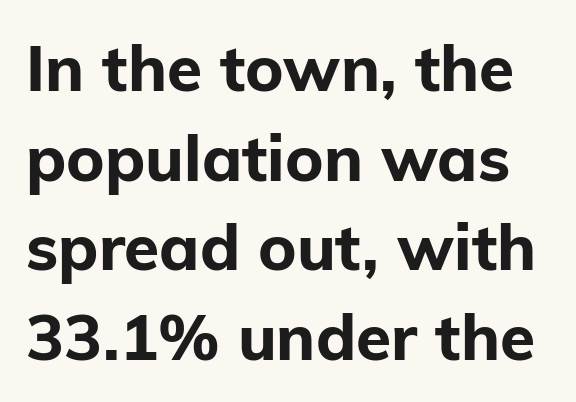
Q: Is the text bold? A: Yes.
Q: Is the text italic (slanted)? A: No, it is upright.
Q: Is the typeface a serif or a sans-serif typeface? A: Sans-serif.
Q: Is the text underlined? A: No.
Q: Is the spacing between letters normal or unusually wide? A: Normal.
Q: Is the spacing between lines tight, normal or loose? A: Normal.
Q: Width (condensed, normal, or wide)? A: Normal.
Q: Stroke contrast? A: Low.
Q: x-height? A: Medium.
Q: Monospaced? A: No.
